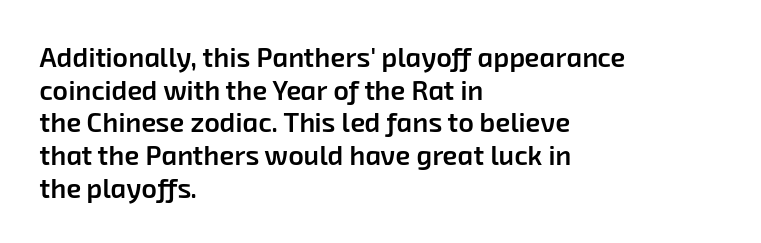
{"bold": "semi", "underline": "no", "align": "left", "line_spacing_ratio": 1.21, "letter_spacing": "normal", "letter_spacing_em": 0.0, "glyph_px": 27}
